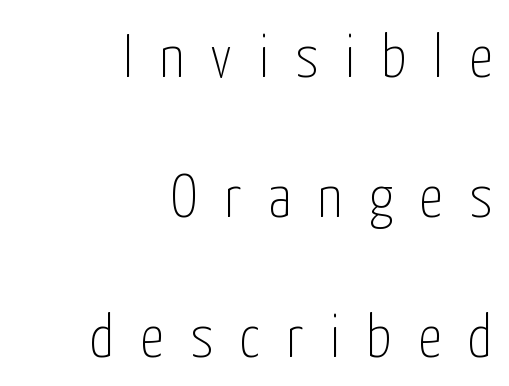
The image shows 60 px thin, condensed sans-serif type, upright; set right-aligned, loose line spacing (2.33x), unusually wide letter spacing (+0.44 em), not underlined; low stroke contrast and a medium x-height.
